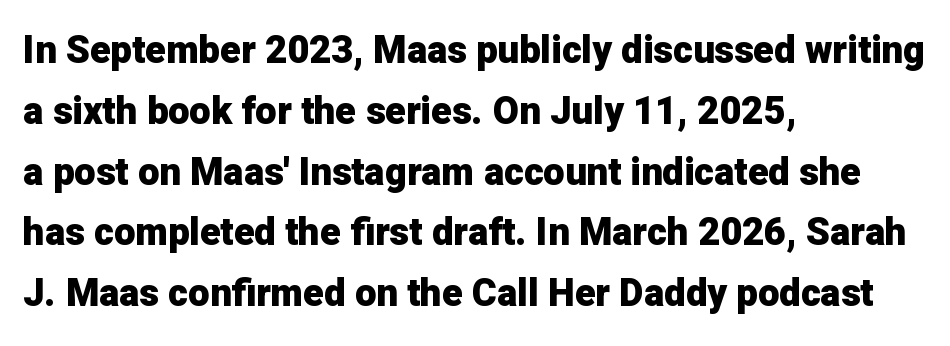
Compared with typical paragraphs, the rows here are spaced about the same. The glyphs in this specimen are sans serif. Unmarked baselines from the first word to the last. The type is set solid horizontally, with unmodified tracking. A typesetter would mark this as roman, not italic.
